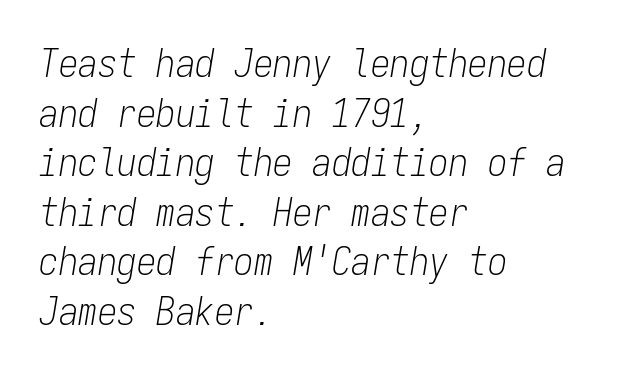
Q: Is the text bold? A: No.
Q: Is the text italic (slanted)? A: Yes, it leans right by about 9 degrees.
Q: Is the text underlined? A: No.
Q: How is the paragraph aligned? A: Left-aligned.
Q: Is the spacing between letters normal or unusually wide? A: Normal.
Q: Is the spacing between lines tight, normal or loose? A: Normal.
Q: Width (condensed, normal, or wide)? A: Condensed.
Q: Stroke contrast? A: Low.
Q: x-height? A: Medium.
Q: Monospaced? A: Yes.
